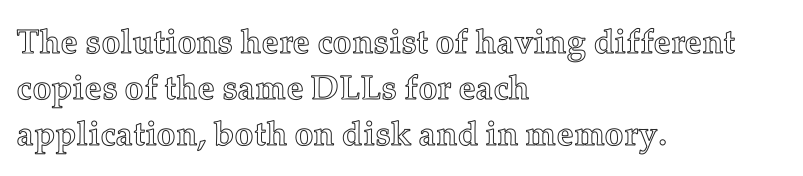
A classic flush-left, rag-right setting is used for this passage. Whoever set this chose a conventional vertical rhythm. Each letter keeps its own natural width here, so spacing adapts to shape. Observe the ordinary spacing: letters are neighbours, not strangers. Lines of text with bare space underneath.
